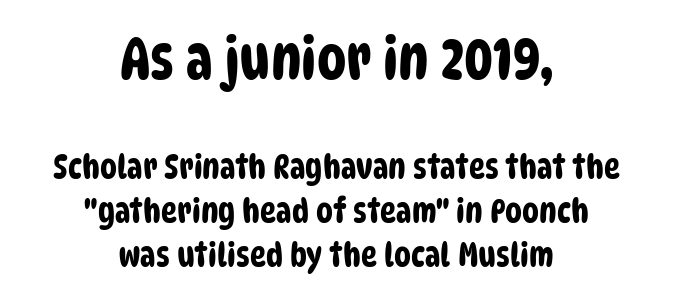
Do the characters align in a grid? No, the font is proportional. Tracking here is standard; glyphs follow each other at the usual distance. This rendering features lettering with no underline. Students, observe: this is what conventionally led text looks like. Typeset on center — no edge is straight. Size contrast runs from large at the top to small at the bottom.
